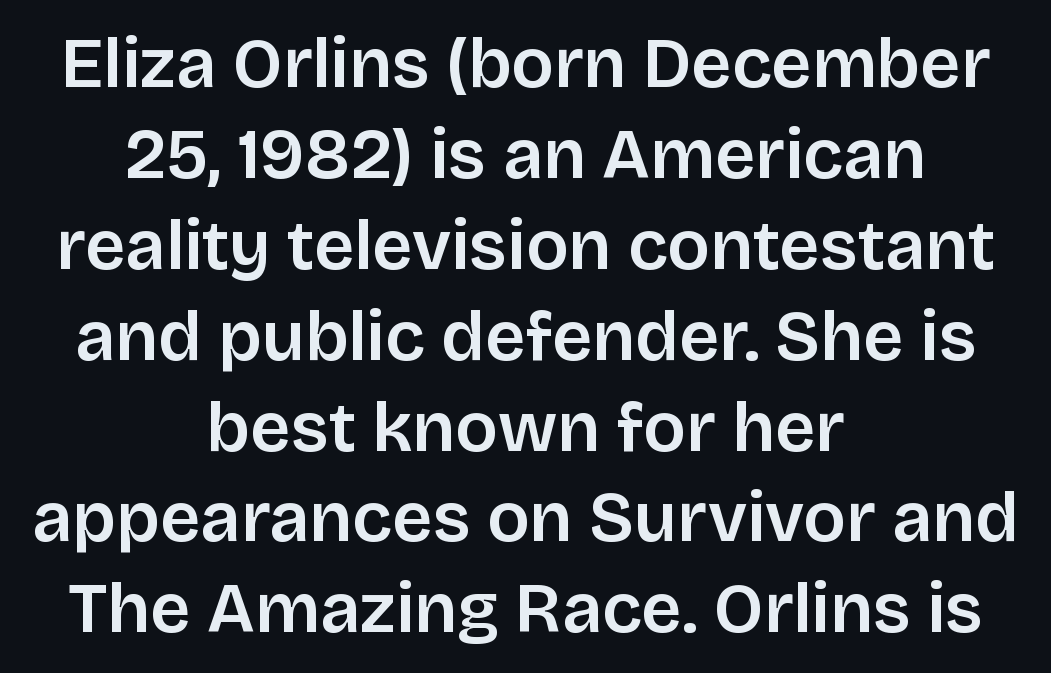
{"serif": "no", "italic": "no", "bold": "semi", "weight": "semibold", "width": "normal", "stroke_contrast": "low", "x_height": "large", "monospaced": "no", "underline": "no", "align": "center", "line_spacing": "normal", "line_spacing_ratio": 1.28, "letter_spacing": "normal", "letter_spacing_em": 0.0, "glyph_px": 71}
